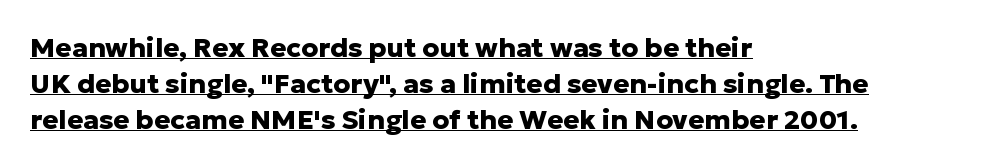
{"italic": "no", "bold": "yes", "underline": "yes", "align": "left", "line_spacing": "normal", "line_spacing_ratio": 1.34, "letter_spacing": "normal", "letter_spacing_em": 0.0, "glyph_px": 27}
